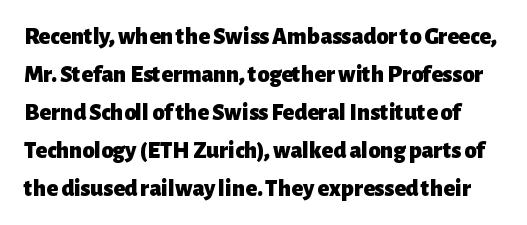
{"italic": "no", "bold": "yes", "underline": "no", "line_spacing": "normal", "line_spacing_ratio": 1.58, "letter_spacing": "normal", "letter_spacing_em": 0.0, "glyph_px": 24}
